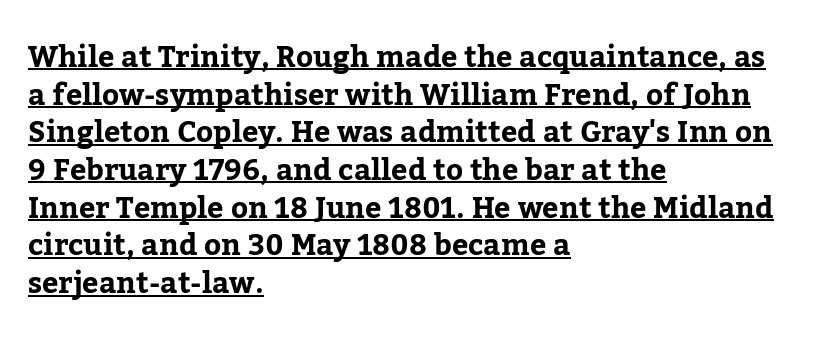
Here the designer chose a conventional face with non-uniform glyph widths. The tracking reads as untouched default to a designer's eye. Italic? Not at all — the glyphs are vertical. Students, observe the line beneath the letters — that is underlining. Serif or sans? Serif — the stroke terminals have little feet. This block has exactly the height ordinary leading produces.
